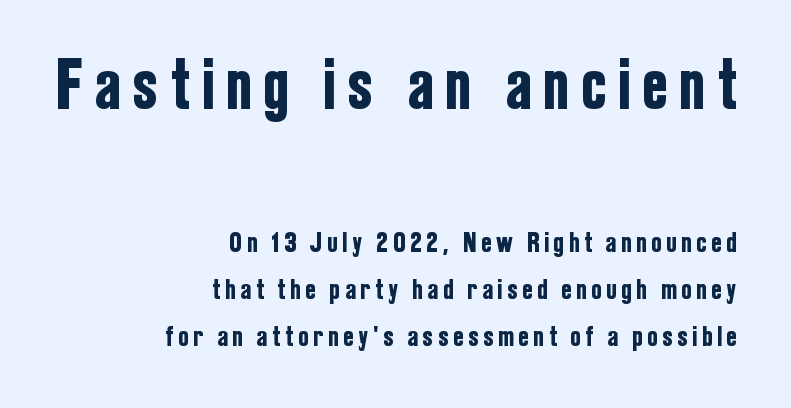
Quick note: interline space is typical. This sample is right-justified, so line beginnings fall wherever the words allow. Quick note: underline off. This sample has the flowing, uneven cadence of proportional lettering.
